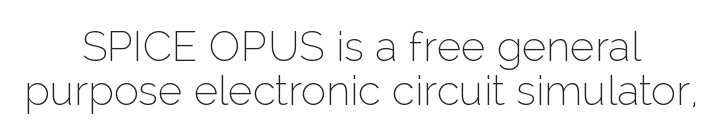
{"serif": "no", "italic": "no", "bold": "no", "weight": "thin", "width": "normal", "stroke_contrast": "low", "x_height": "medium", "monospaced": "no", "underline": "no", "align": "center", "line_spacing": "tight", "line_spacing_ratio": 1.05, "letter_spacing": "normal", "letter_spacing_em": 0.0, "glyph_px": 42}
